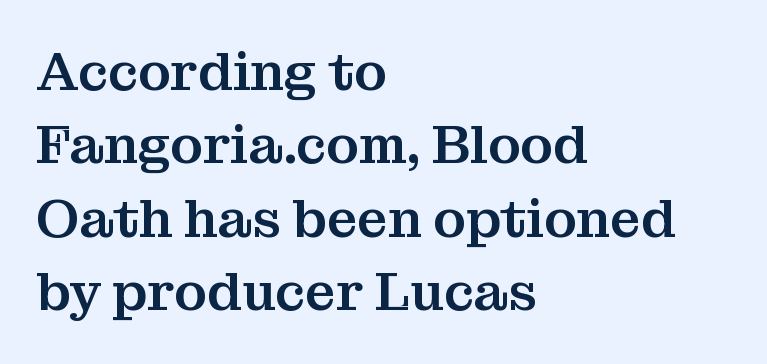
The image shows 54 px serif type, upright; set left-aligned, normal line spacing (1.36x), normal letter spacing, not underlined; medium stroke contrast and a medium x-height.
